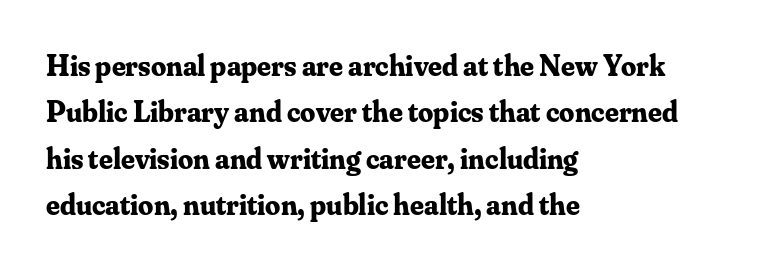
The image shows 30 px bold serif type, upright; set left-aligned, normal line spacing (1.55x), normal letter spacing, not underlined; medium stroke contrast and a small x-height.
